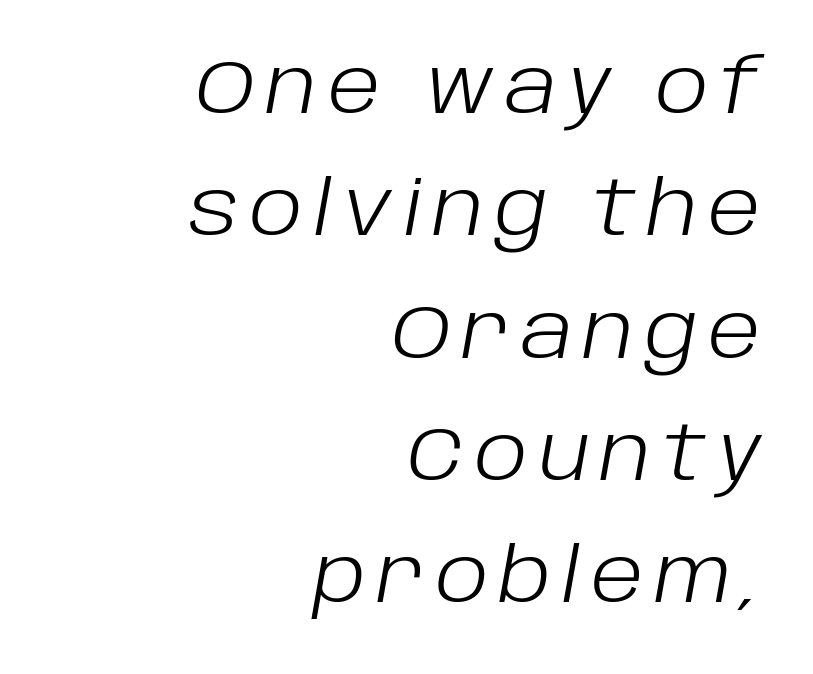
Looks like regular typesetting: each glyph gets only the width it needs. The gap between lines stays unmarked. Italic? Definitely — the glyphs are oblique. Vertical spacing — default. Right-aligned paragraph, ragged on the left. Stroke thickness stays within the range of a standard reading face or lighter.
